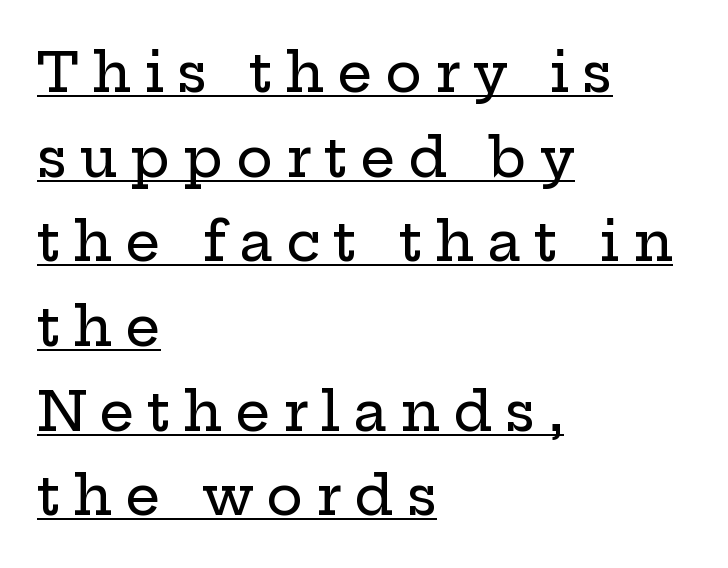
The line texture is sparse and dotted thanks to wide tracking. Looks like regular typesetting: each glyph gets only the width it needs. Does the copy run flush right? No — it runs flush left. Yep, those are serifs on the letters. The vertical gap from one line to the next is medium. A rule runs beneath these lines of type.
